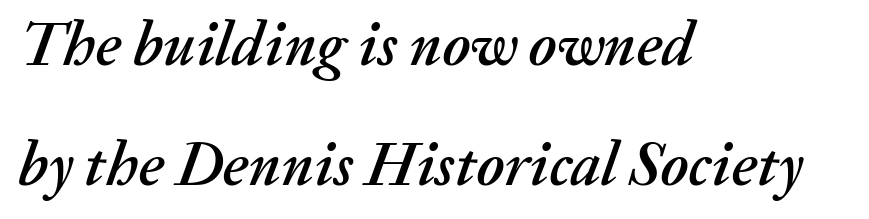
{"italic": "yes", "lean": "right", "slant_degrees": 20, "width": "normal", "stroke_contrast": "medium", "x_height": "medium", "monospaced": "no", "underline": "no", "align": "left", "line_spacing": "loose", "line_spacing_ratio": 1.93, "letter_spacing": "normal", "letter_spacing_em": 0.0, "glyph_px": 62}
